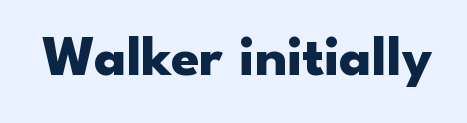
{"serif": "no", "italic": "no", "bold": "yes", "weight": "heavy", "width": "wide", "stroke_contrast": "low", "x_height": "small", "monospaced": "no", "underline": "no", "letter_spacing": "normal", "letter_spacing_em": 0.0, "glyph_px": 57}
